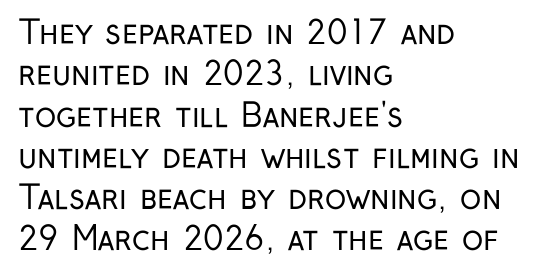
Q: Is the text bold? A: No.
Q: Is the text italic (slanted)? A: No, it is upright.
Q: Is the typeface a serif or a sans-serif typeface? A: Sans-serif.
Q: Is the text underlined? A: No.
Q: How is the paragraph aligned? A: Left-aligned.
Q: Is the spacing between letters normal or unusually wide? A: Normal.
Q: Is the spacing between lines tight, normal or loose? A: Normal.
Q: Width (condensed, normal, or wide)? A: Condensed.
Q: Stroke contrast? A: Low.
Q: x-height? A: Medium.
Q: Monospaced? A: No.
